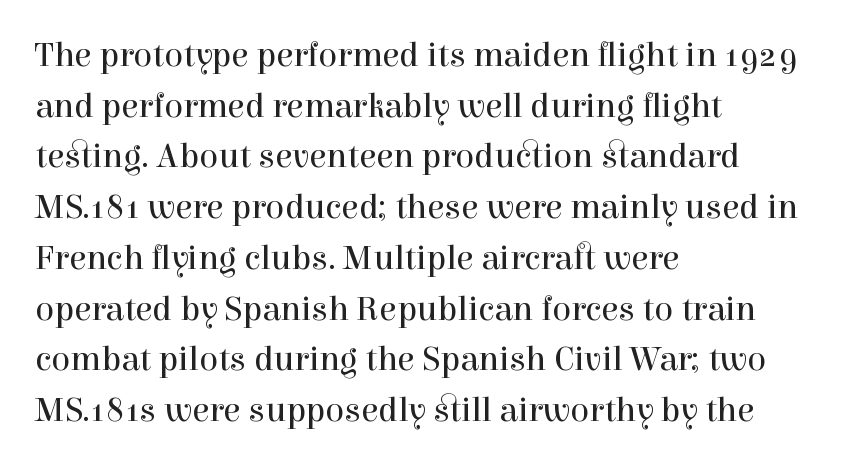
Q: Is the text bold? A: No.
Q: Is the text italic (slanted)? A: No, it is upright.
Q: Is the typeface a serif or a sans-serif typeface? A: Serif.
Q: Is the text underlined? A: No.
Q: How is the paragraph aligned? A: Left-aligned.
Q: Is the spacing between letters normal or unusually wide? A: Normal.
Q: Is the spacing between lines tight, normal or loose? A: Normal.
Q: Width (condensed, normal, or wide)? A: Normal.
Q: x-height? A: Medium.
Q: Monospaced? A: No.
